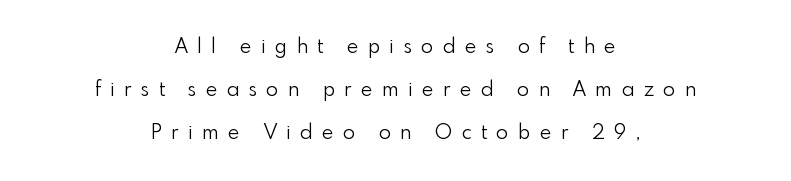
The typesetter chose a symmetrical, centered arrangement here. Loose tracking; the words dissolve into strings of separated letters. Nobody drew a line under any word here. The block of text is sparse from top to bottom, with ample space between rows.
